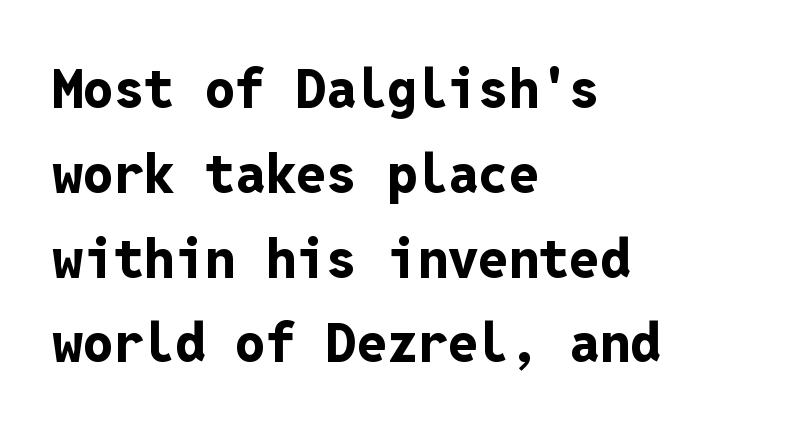
Q: Is the text bold? A: Yes.
Q: Is the text italic (slanted)? A: No, it is upright.
Q: Is the typeface a serif or a sans-serif typeface? A: Sans-serif.
Q: Is the text underlined? A: No.
Q: How is the paragraph aligned? A: Left-aligned.
Q: Is the spacing between letters normal or unusually wide? A: Normal.
Q: Is the spacing between lines tight, normal or loose? A: Normal.
Q: Width (condensed, normal, or wide)? A: Normal.
Q: Stroke contrast? A: Low.
Q: x-height? A: Medium.
Q: Monospaced? A: Yes.
